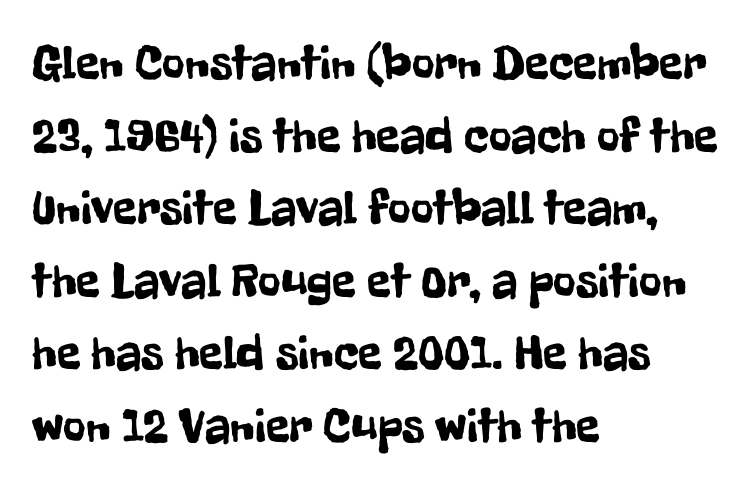
The image shows 49 px condensed sans-serif type, upright; set left-aligned, normal line spacing (1.48x), normal letter spacing, not underlined; low stroke contrast and a medium x-height.
